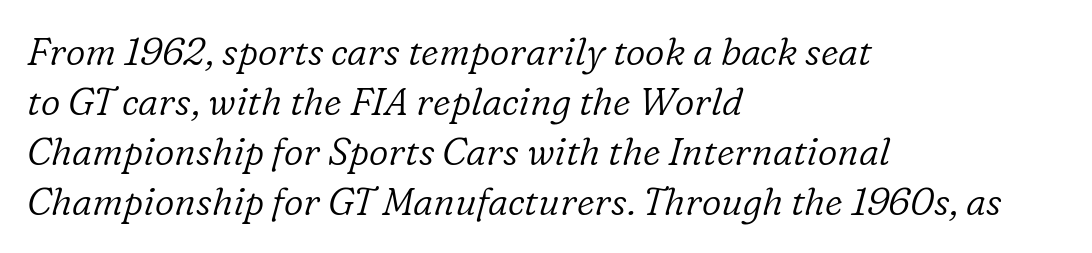
Teacher's note: observe the even left margin — that is flush-left alignment. The type family on display is of the serif kind. Weight: not bold — regular or lighter. The face used here is proportionally spaced, like ordinary book or web type.
